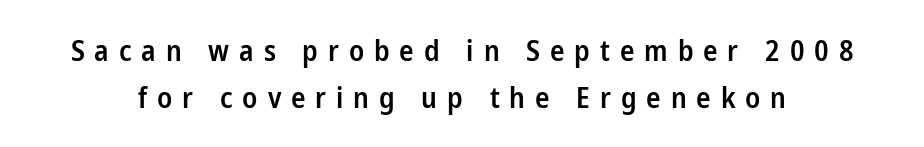
{"serif": "no", "italic": "no", "bold": "semi", "weight": "semibold", "width": "condensed", "stroke_contrast": "low", "x_height": "medium", "monospaced": "no", "underline": "no", "line_spacing": "normal", "line_spacing_ratio": 1.61, "letter_spacing": "wide", "letter_spacing_em": 0.34, "glyph_px": 29}
